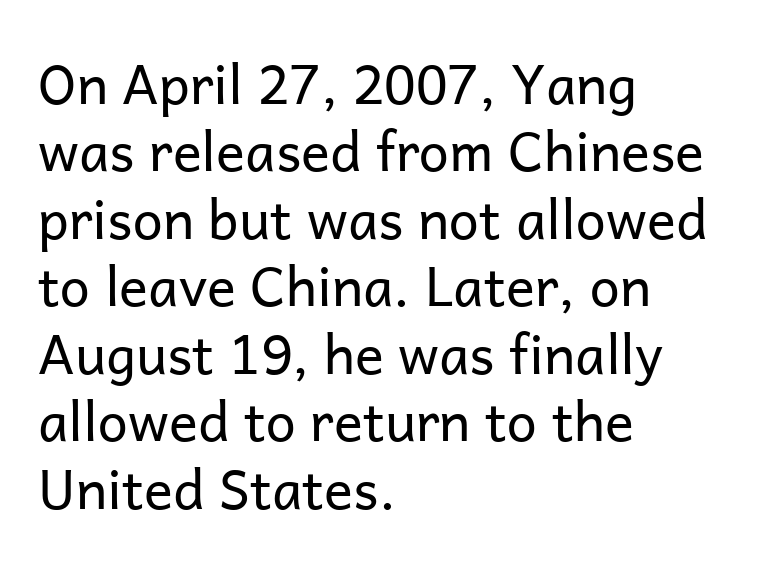
A light-to-regular cut is what we see here. Lines of text with bare space underneath. Nope, not italic — everything's standing straight. Examine the stroke ends and you'll find no serifs. The block of text has a typical density, with ordinary space between rows. A typesetter would call this zero additional tracking.
